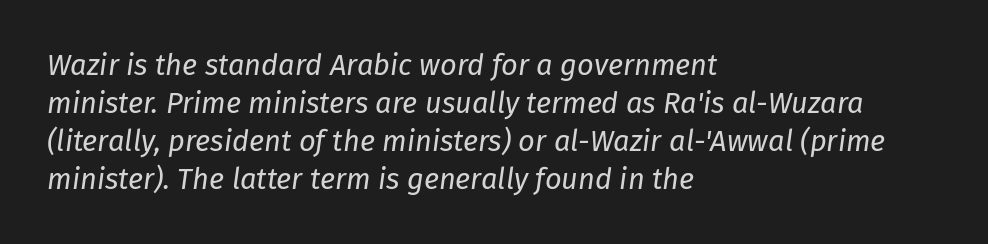
Q: Is the text bold? A: No.
Q: Is the text italic (slanted)? A: Yes, it leans right by about 8 degrees.
Q: Is the text underlined? A: No.
Q: How is the paragraph aligned? A: Left-aligned.
Q: Is the spacing between letters normal or unusually wide? A: Normal.
Q: Is the spacing between lines tight, normal or loose? A: Normal.
Q: Width (condensed, normal, or wide)? A: Normal.
Q: Stroke contrast? A: Low.
Q: x-height? A: Medium.
Q: Monospaced? A: No.
